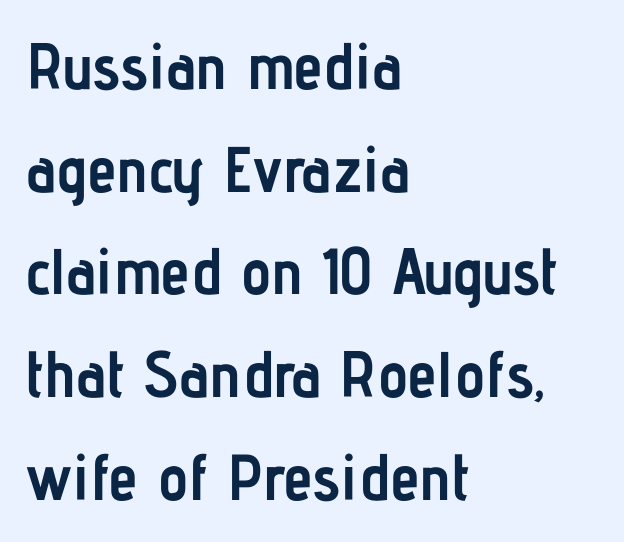
{"serif": "no", "italic": "no", "bold": "yes", "weight": "semibold", "width": "condensed", "stroke_contrast": "low", "x_height": "medium", "monospaced": "no", "underline": "no", "align": "left", "line_spacing": "normal", "line_spacing_ratio": 1.58, "letter_spacing": "normal", "letter_spacing_em": 0.0, "glyph_px": 65}
